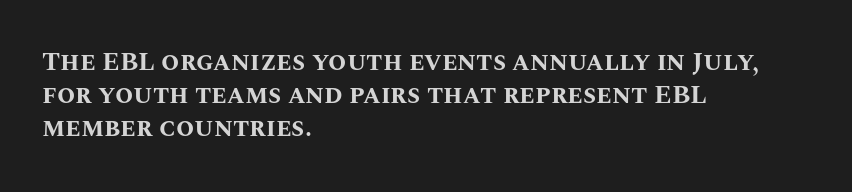
{"italic": "no", "bold": "yes", "underline": "no", "align": "left", "line_spacing": "normal", "line_spacing_ratio": 1.27, "letter_spacing": "normal", "letter_spacing_em": 0.0, "glyph_px": 26}
